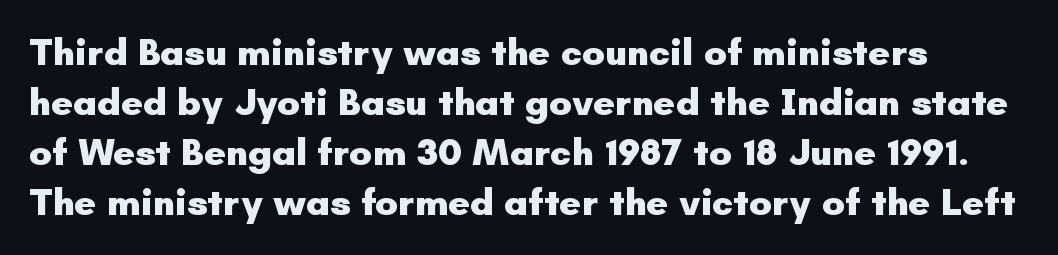
{"serif": "no", "italic": "no", "bold": "yes", "weight": "heavy", "width": "normal", "stroke_contrast": "low", "x_height": "small", "monospaced": "no", "underline": "no", "align": "left", "line_spacing": "normal", "line_spacing_ratio": 1.32, "letter_spacing": "normal", "letter_spacing_em": 0.0, "glyph_px": 38}
